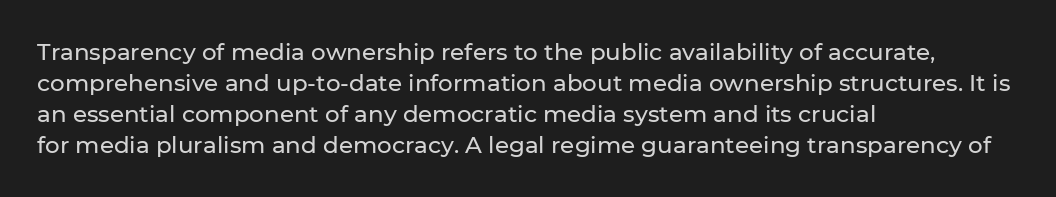
The image shows 23 px text type, upright; set left-aligned, normal line spacing (1.35x), normal letter spacing, not underlined.
